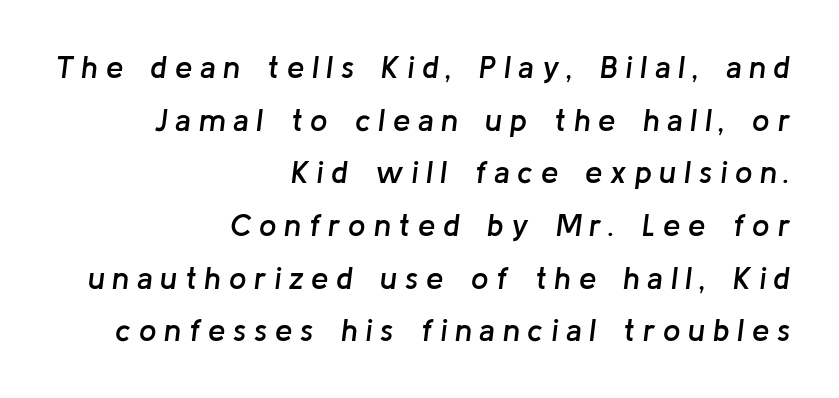
{"italic": "yes", "lean": "right", "slant_degrees": 8, "bold": "semi", "weight": "semibold", "width": "normal", "stroke_contrast": "low", "x_height": "medium", "monospaced": "no", "underline": "no", "align": "right", "line_spacing": "normal", "line_spacing_ratio": 1.7, "letter_spacing": "wide", "letter_spacing_em": 0.25, "glyph_px": 31}
